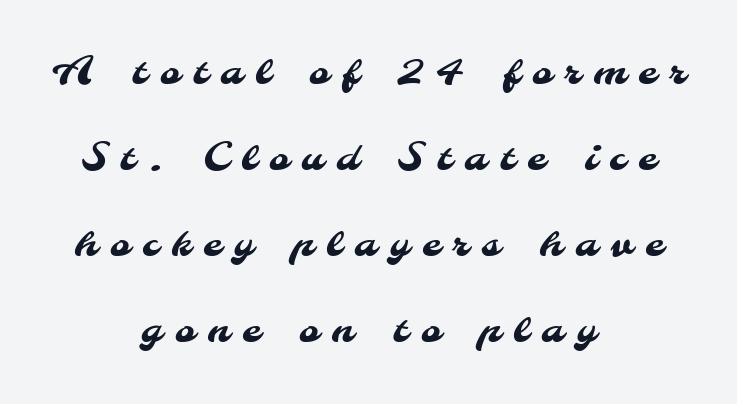
Q: Is the typeface a serif or a sans-serif typeface? A: Sans-serif.
Q: Is the text underlined? A: No.
Q: How is the paragraph aligned? A: Centered.
Q: Is the spacing between letters normal or unusually wide? A: Unusually wide.
Q: Is the spacing between lines tight, normal or loose? A: Loose.
Q: Width (condensed, normal, or wide)? A: Normal.
Q: Stroke contrast? A: Medium.
Q: x-height? A: Small.
Q: Monospaced? A: No.
